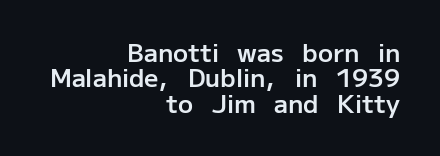
I'd describe the lettering as semibold — firm but not a full bold. The passage is arranged like a letterhead date or caption credit — flush right. Posture: vertical. No word sits above an underline.
